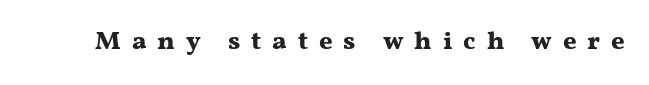
Q: Is the text bold? A: Yes.
Q: Is the text italic (slanted)? A: No, it is upright.
Q: Is the text underlined? A: No.
Q: Is the spacing between letters normal or unusually wide? A: Unusually wide.
